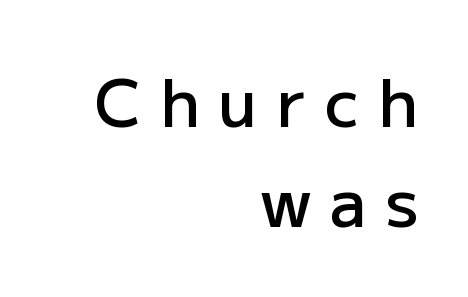
{"serif": "no", "italic": "no", "bold": "semi", "weight": "semibold", "width": "normal", "stroke_contrast": "low", "x_height": "medium", "monospaced": "no", "underline": "no", "align": "right", "line_spacing": "normal", "line_spacing_ratio": 1.51, "letter_spacing": "wide", "letter_spacing_em": 0.28, "glyph_px": 66}
